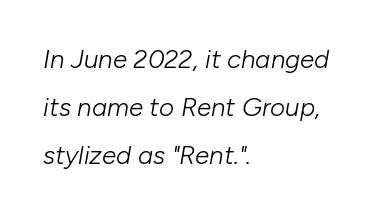
{"italic": "yes", "lean": "right", "slant_degrees": 10, "bold": "no", "underline": "no", "align": "left", "line_spacing_ratio": 1.84, "letter_spacing": "normal", "letter_spacing_em": 0.0, "glyph_px": 26}
